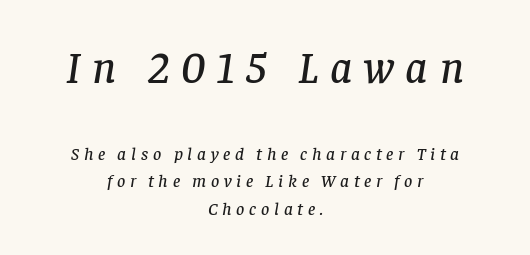
{"serif": "yes", "italic": "yes", "lean": "right", "slant_degrees": 8, "width": "normal", "stroke_contrast": "low", "x_height": "large", "monospaced": "no", "underline": "no", "align": "center", "line_spacing": "normal", "line_spacing_ratio": 1.53, "letter_spacing": "wide", "letter_spacing_em": 0.26, "larger_block": "first", "size_ratio": 2.5, "glyph_px": 45}
